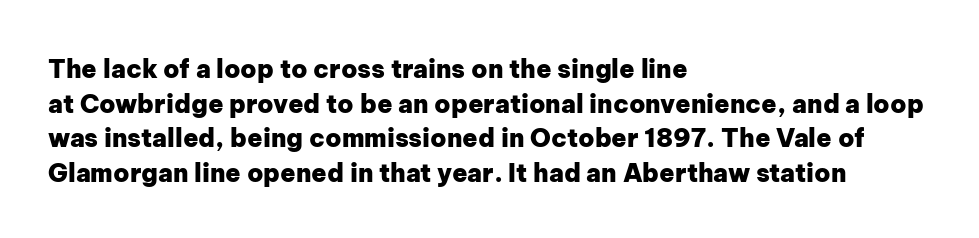
Q: Is the text bold? A: Yes.
Q: Is the text italic (slanted)? A: No, it is upright.
Q: Is the text underlined? A: No.
Q: How is the paragraph aligned? A: Left-aligned.
Q: Is the spacing between letters normal or unusually wide? A: Normal.
Q: Is the spacing between lines tight, normal or loose? A: Normal.
